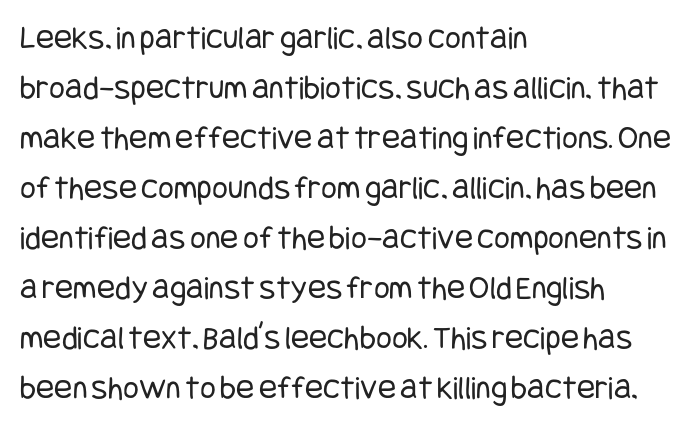
Q: Is the text bold? A: No.
Q: Is the text italic (slanted)? A: No, it is upright.
Q: Is the typeface a serif or a sans-serif typeface? A: Sans-serif.
Q: Is the text underlined? A: No.
Q: How is the paragraph aligned? A: Left-aligned.
Q: Is the spacing between letters normal or unusually wide? A: Normal.
Q: Is the spacing between lines tight, normal or loose? A: Normal.
Q: Width (condensed, normal, or wide)? A: Condensed.
Q: Stroke contrast? A: Low.
Q: x-height? A: Large.
